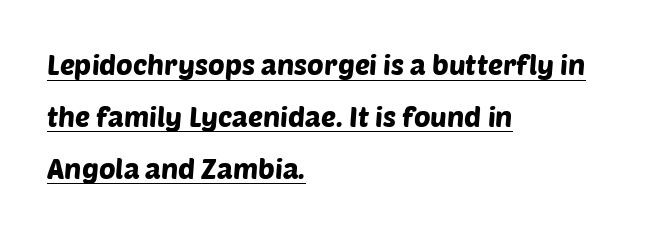
{"serif": "no", "width": "normal", "stroke_contrast": "low", "x_height": "large", "monospaced": "no", "underline": "yes", "align": "left", "line_spacing_ratio": 1.85, "letter_spacing": "normal", "letter_spacing_em": 0.0, "glyph_px": 28}
